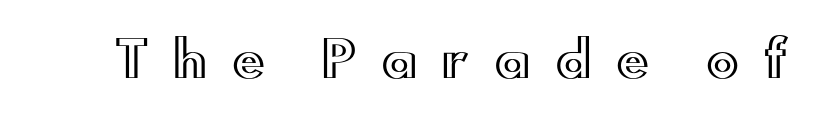
{"italic": "no", "width": "wide", "x_height": "small", "monospaced": "no", "underline": "no", "letter_spacing": "wide", "letter_spacing_em": 0.5, "glyph_px": 49}
